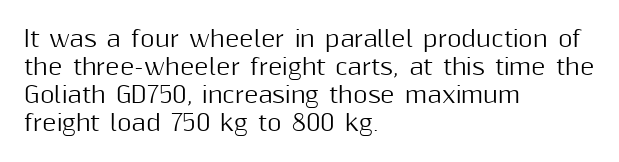
{"italic": "no", "underline": "no", "align": "left", "line_spacing": "normal", "line_spacing_ratio": 1.27, "letter_spacing": "normal", "letter_spacing_em": 0.0, "glyph_px": 22}
